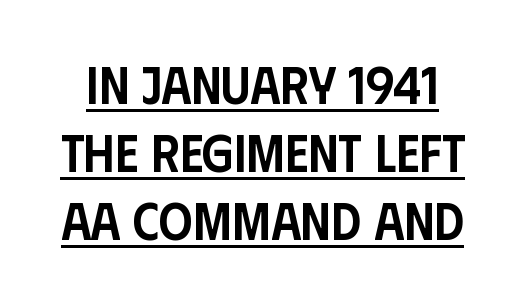
To sum up the face: it is a sans, with no serifs. Caption: standard tracking, unaltered. A baseline rule has been typeset under these characters. This is the regular roman posture of the typeface.
